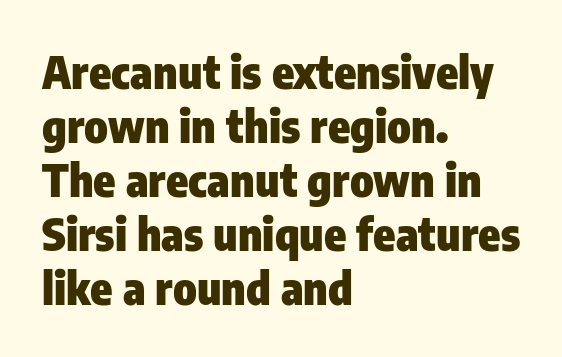
The lettering stays uniformly vertical, giving the passage a roman look. The space directly below the letters is spotless. Unlike a traditional serif, this face leaves its strokes unadorned. The rendering keeps characters at their native spacing.
